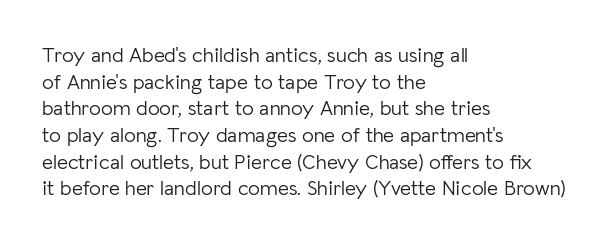
{"italic": "no", "bold": "no", "underline": "no", "align": "left", "line_spacing": "normal", "line_spacing_ratio": 1.27, "letter_spacing": "normal", "letter_spacing_em": 0.0, "glyph_px": 21}
